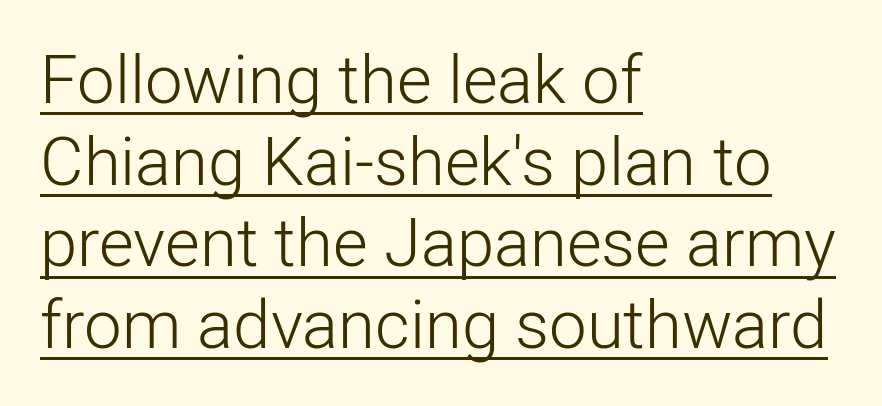
{"serif": "no", "italic": "no", "bold": "no", "weight": "light", "width": "normal", "stroke_contrast": "low", "x_height": "medium", "monospaced": "no", "underline": "yes", "align": "left", "line_spacing_ratio": 1.22, "letter_spacing": "normal", "letter_spacing_em": 0.0, "glyph_px": 67}
